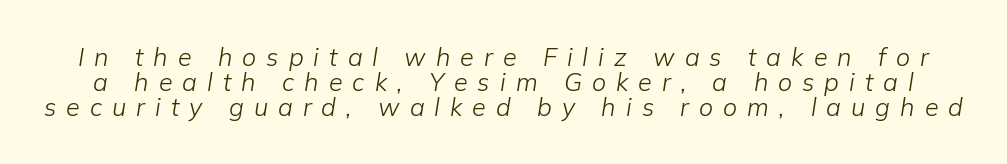
Q: Is the text bold? A: No.
Q: Is the text italic (slanted)? A: Yes, it leans right by about 9 degrees.
Q: Is the text underlined? A: No.
Q: Is the spacing between letters normal or unusually wide? A: Unusually wide.
Q: Is the spacing between lines tight, normal or loose? A: Tight.
